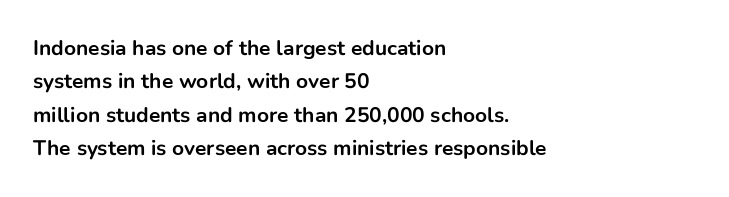
Q: Is the text bold? A: Yes.
Q: Is the text italic (slanted)? A: No, it is upright.
Q: Is the text underlined? A: No.
Q: How is the paragraph aligned? A: Left-aligned.
Q: Is the spacing between letters normal or unusually wide? A: Normal.
Q: Is the spacing between lines tight, normal or loose? A: Normal.
